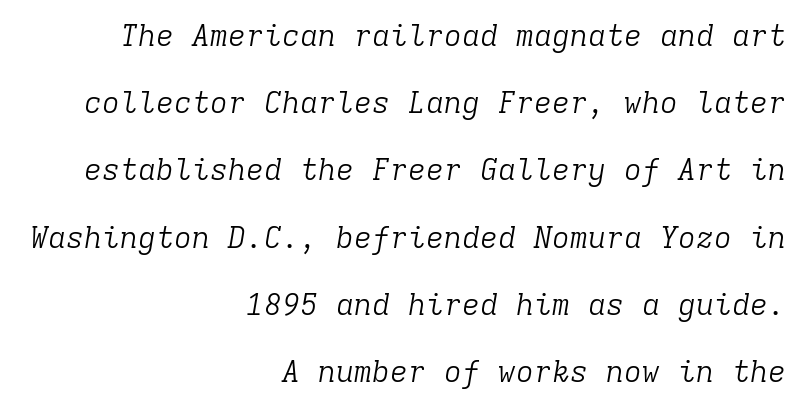
Q: Is the text bold? A: No.
Q: Is the text italic (slanted)? A: Yes, it leans right by about 9 degrees.
Q: Is the typeface a serif or a sans-serif typeface? A: Serif.
Q: Is the text underlined? A: No.
Q: How is the paragraph aligned? A: Right-aligned.
Q: Is the spacing between letters normal or unusually wide? A: Normal.
Q: Is the spacing between lines tight, normal or loose? A: Loose.
Q: Width (condensed, normal, or wide)? A: Normal.
Q: Stroke contrast? A: Low.
Q: x-height? A: Medium.
Q: Monospaced? A: Yes.
